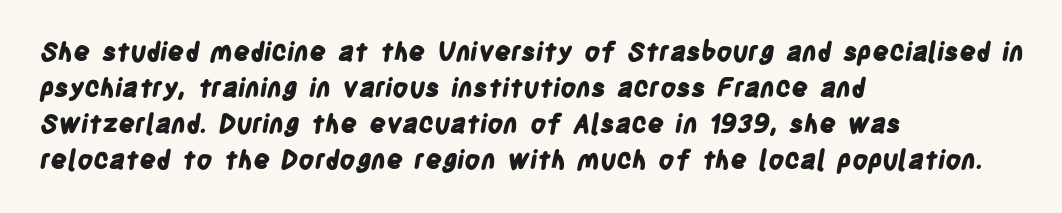
A dark, heavy texture on the line: the type is bold. One glance says typical: line gaps are just what's usual. The space directly below the letters is spotless. Line beginnings align vertically; line endings do not.
